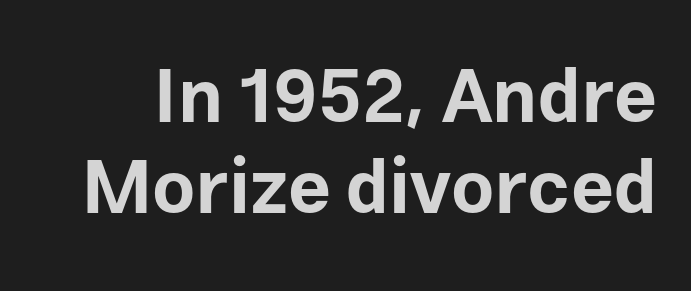
The image shows 75 px bold sans-serif type, upright; set line spacing 1.21x, normal letter spacing, not underlined; low stroke contrast and a medium x-height.
